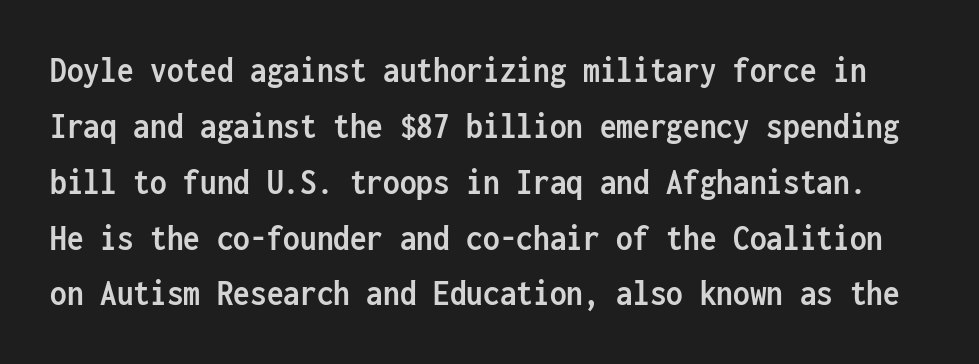
Q: Is the text bold? A: Yes.
Q: Is the text italic (slanted)? A: No, it is upright.
Q: Is the typeface a serif or a sans-serif typeface? A: Sans-serif.
Q: Is the text underlined? A: No.
Q: Is the spacing between letters normal or unusually wide? A: Normal.
Q: Is the spacing between lines tight, normal or loose? A: Normal.
Q: Width (condensed, normal, or wide)? A: Condensed.
Q: Stroke contrast? A: Low.
Q: x-height? A: Medium.
Q: Monospaced? A: Yes.
